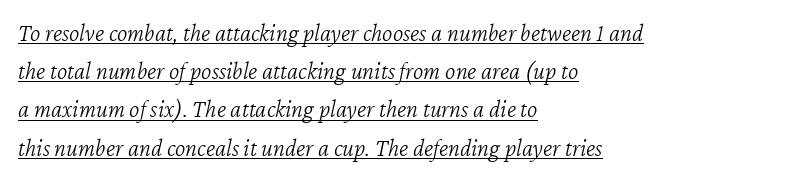
Q: Is the text bold? A: No.
Q: Is the text italic (slanted)? A: Yes, it leans right by about 12 degrees.
Q: Is the text underlined? A: Yes.
Q: How is the paragraph aligned? A: Left-aligned.
Q: Is the spacing between letters normal or unusually wide? A: Normal.
Q: Is the spacing between lines tight, normal or loose? A: Normal.
